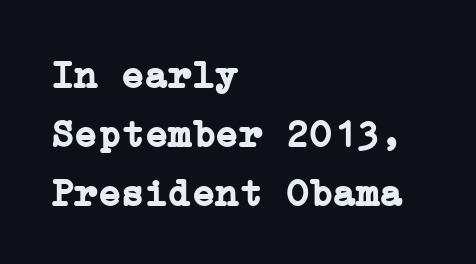
Q: Is the text bold? A: Yes.
Q: Is the text italic (slanted)? A: No, it is upright.
Q: Is the typeface a serif or a sans-serif typeface? A: Serif.
Q: Is the text underlined? A: No.
Q: How is the paragraph aligned? A: Left-aligned.
Q: Is the spacing between letters normal or unusually wide? A: Normal.
Q: Is the spacing between lines tight, normal or loose? A: Normal.
Q: Width (condensed, normal, or wide)? A: Normal.
Q: Stroke contrast? A: Low.
Q: x-height? A: Medium.
